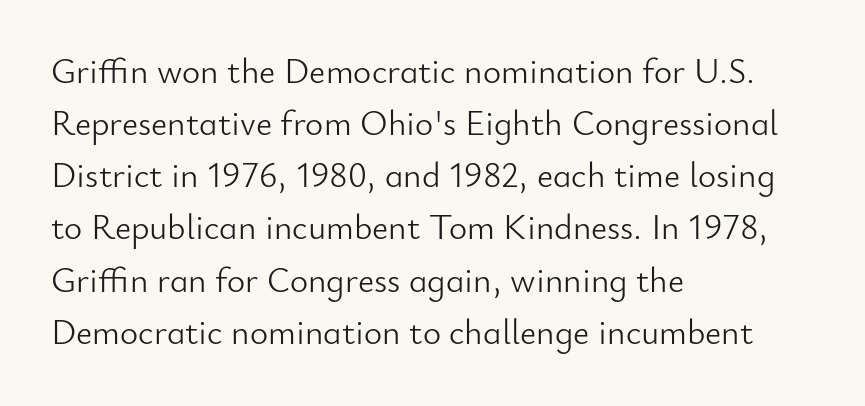
{"serif": "no", "italic": "no", "bold": "no", "weight": "light", "width": "normal", "stroke_contrast": "low", "x_height": "small", "monospaced": "no", "underline": "no", "align": "left", "line_spacing": "normal", "line_spacing_ratio": 1.49, "letter_spacing": "normal", "letter_spacing_em": 0.0, "glyph_px": 35}
